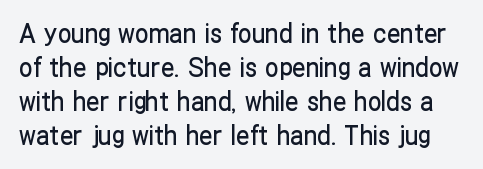
{"italic": "no", "underline": "no", "line_spacing": "normal", "line_spacing_ratio": 1.26, "letter_spacing": "normal", "letter_spacing_em": 0.0, "glyph_px": 27}
